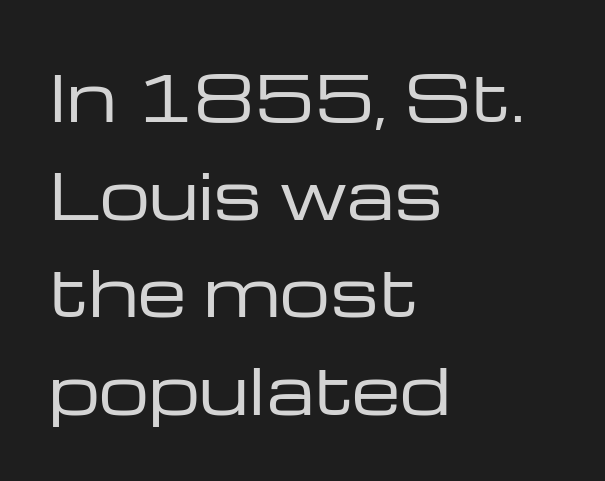
{"serif": "no", "italic": "no", "bold": "no", "weight": "regular", "width": "wide", "stroke_contrast": "low", "x_height": "medium", "monospaced": "no", "underline": "no", "align": "left", "line_spacing": "normal", "line_spacing_ratio": 1.55, "letter_spacing": "normal", "letter_spacing_em": 0.0, "glyph_px": 63}
